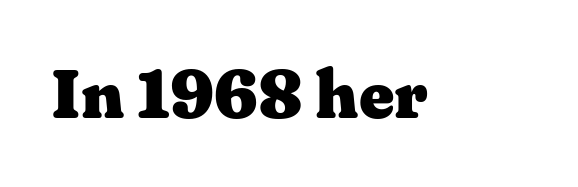
The image shows 68 px heavy, wide serif type, upright; set normal letter spacing, not underlined; medium stroke contrast and a medium x-height.
